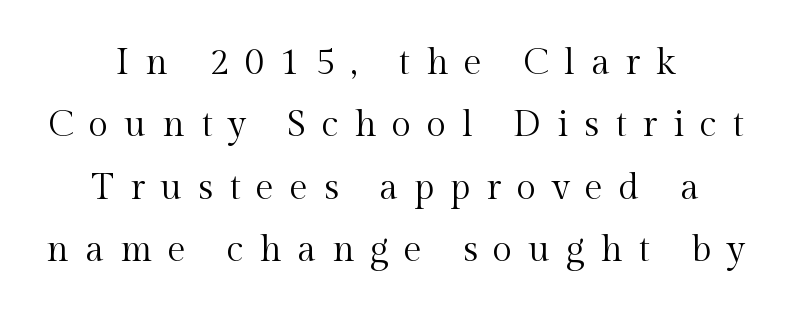
Q: Is the text bold? A: No.
Q: Is the text italic (slanted)? A: No, it is upright.
Q: Is the typeface a serif or a sans-serif typeface? A: Serif.
Q: Is the text underlined? A: No.
Q: How is the paragraph aligned? A: Centered.
Q: Is the spacing between letters normal or unusually wide? A: Unusually wide.
Q: Width (condensed, normal, or wide)? A: Normal.
Q: x-height? A: Medium.
Q: Monospaced? A: No.
